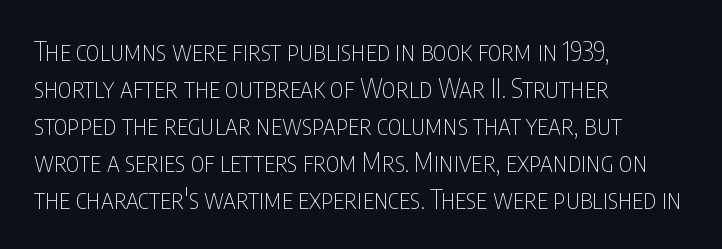
{"italic": "no", "bold": "no", "underline": "no", "align": "left", "line_spacing": "normal", "line_spacing_ratio": 1.42, "letter_spacing": "normal", "letter_spacing_em": 0.0, "glyph_px": 26}
